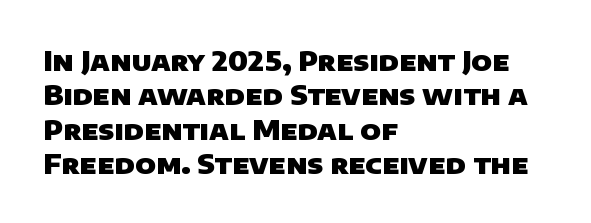
The image shows 27 px bold type; set left-aligned, normal line spacing (1.27x), normal letter spacing, not underlined.
